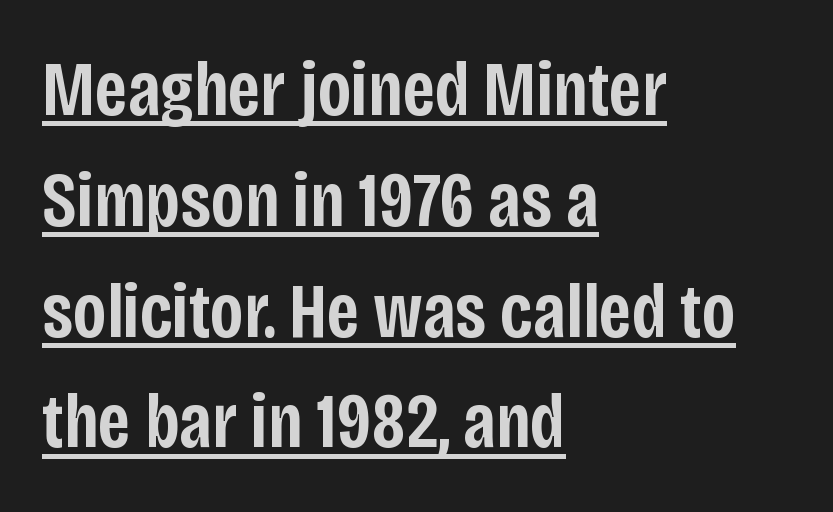
The image shows 78 px semibold, condensed sans-serif type, upright; set left-aligned, normal line spacing (1.42x), normal letter spacing, underlined; low stroke contrast and a large x-height.
